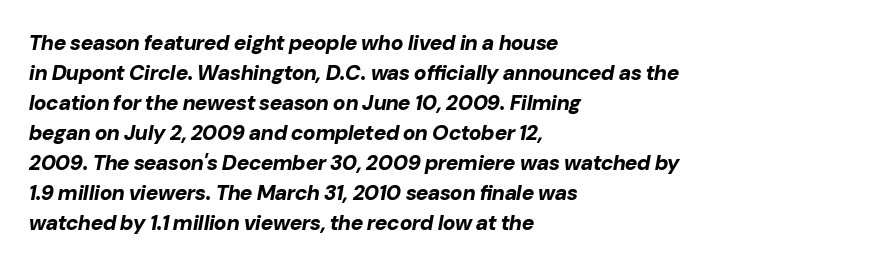
The image shows 21 px bold type, italic (leaning right); set left-aligned, normal line spacing (1.43x), normal letter spacing, not underlined.
